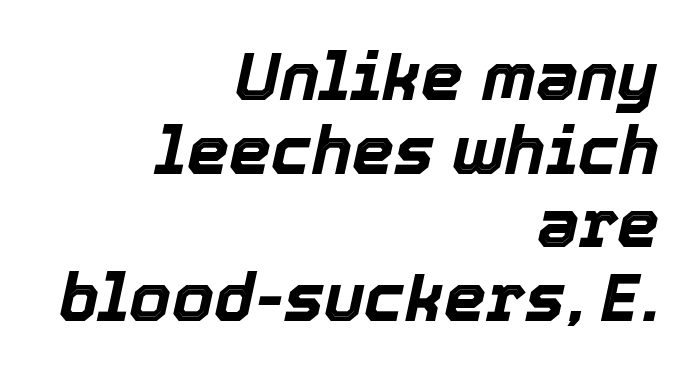
Q: Is the text bold? A: Yes.
Q: Is the text italic (slanted)? A: Yes, it leans right by about 12 degrees.
Q: Is the text underlined? A: No.
Q: How is the paragraph aligned? A: Right-aligned.
Q: Is the spacing between letters normal or unusually wide? A: Normal.
Q: Is the spacing between lines tight, normal or loose? A: Tight.
Q: Width (condensed, normal, or wide)? A: Normal.
Q: x-height? A: Medium.
Q: Monospaced? A: No.
